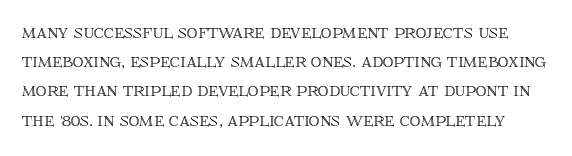
Tracking here is standard; glyphs follow each other at the usual distance. Only glyphs here, with clear space below each row. Regarding leading, the lines here are spaced in the standard way. The type sits square on the baseline with zero lean.
